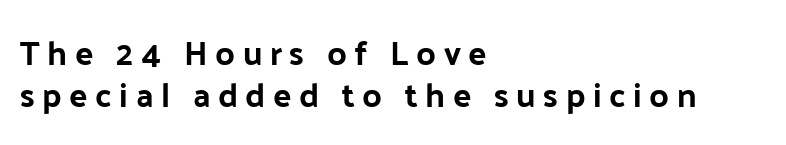
{"serif": "no", "italic": "no", "width": "normal", "stroke_contrast": "low", "x_height": "medium", "monospaced": "no", "underline": "no", "align": "left", "line_spacing_ratio": 1.24, "letter_spacing": "wide", "letter_spacing_em": 0.22, "glyph_px": 34}
